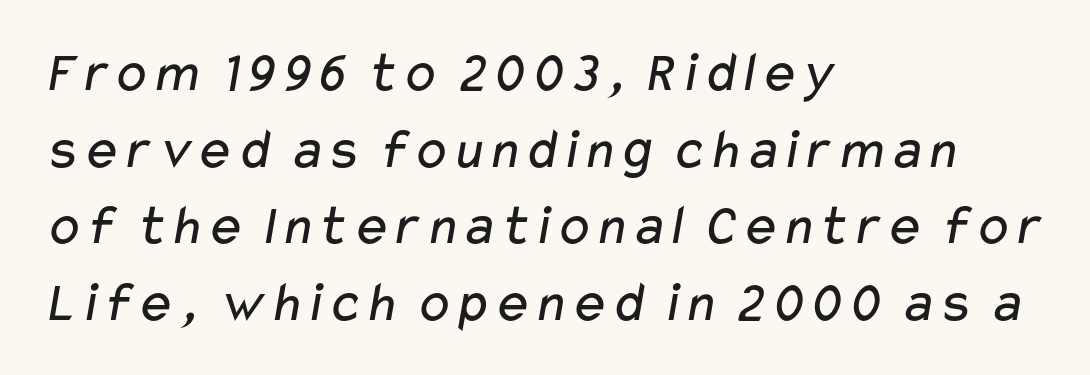
The image shows 58 px regular-weight, wide sans-serif type; set left-aligned, normal line spacing (1.32x), normal letter spacing, not underlined; low stroke contrast and a medium x-height.
